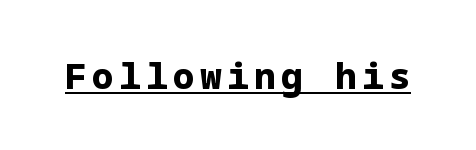
Q: Is the text bold? A: Yes.
Q: Is the text italic (slanted)? A: No, it is upright.
Q: Is the typeface a serif or a sans-serif typeface? A: Sans-serif.
Q: Is the text underlined? A: Yes.
Q: Width (condensed, normal, or wide)? A: Normal.
Q: Stroke contrast? A: Low.
Q: x-height? A: Medium.
